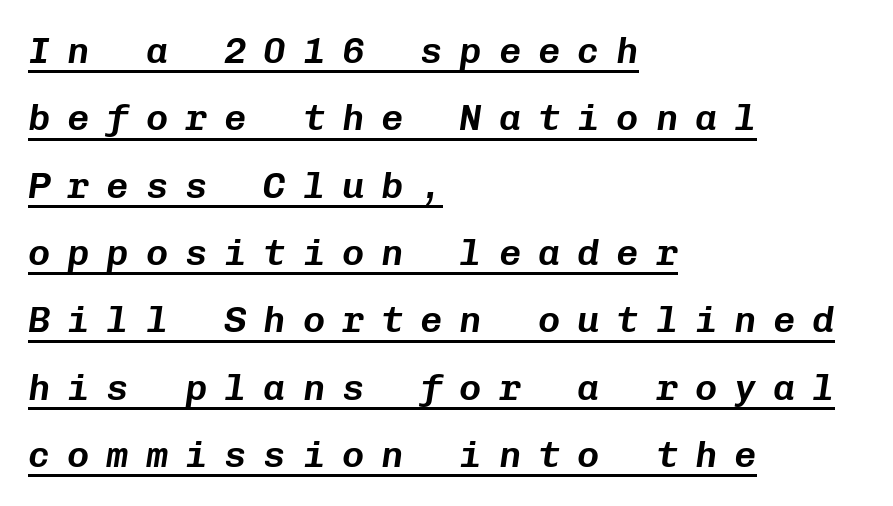
Q: Is the text italic (slanted)? A: Yes, it leans right by about 8 degrees.
Q: Is the text underlined? A: Yes.
Q: How is the paragraph aligned? A: Left-aligned.
Q: Is the spacing between letters normal or unusually wide? A: Unusually wide.
Q: Width (condensed, normal, or wide)? A: Normal.
Q: Stroke contrast? A: Low.
Q: x-height? A: Medium.
Q: Monospaced? A: Yes.
